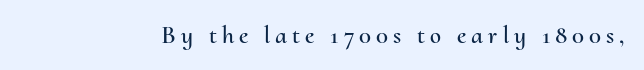
{"italic": "no", "underline": "no", "letter_spacing": "wide", "letter_spacing_em": 0.2, "glyph_px": 25}
